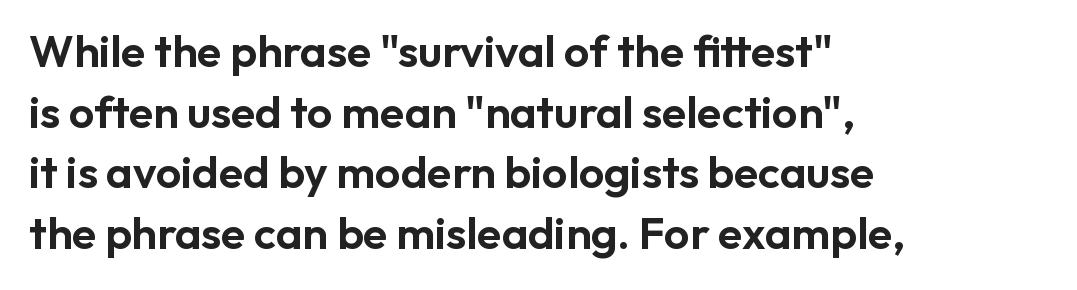
Q: Is the text italic (slanted)? A: No, it is upright.
Q: Is the typeface a serif or a sans-serif typeface? A: Sans-serif.
Q: Is the text underlined? A: No.
Q: How is the paragraph aligned? A: Left-aligned.
Q: Is the spacing between letters normal or unusually wide? A: Normal.
Q: Is the spacing between lines tight, normal or loose? A: Normal.
Q: Width (condensed, normal, or wide)? A: Normal.
Q: Stroke contrast? A: Low.
Q: x-height? A: Medium.
Q: Monospaced? A: No.
